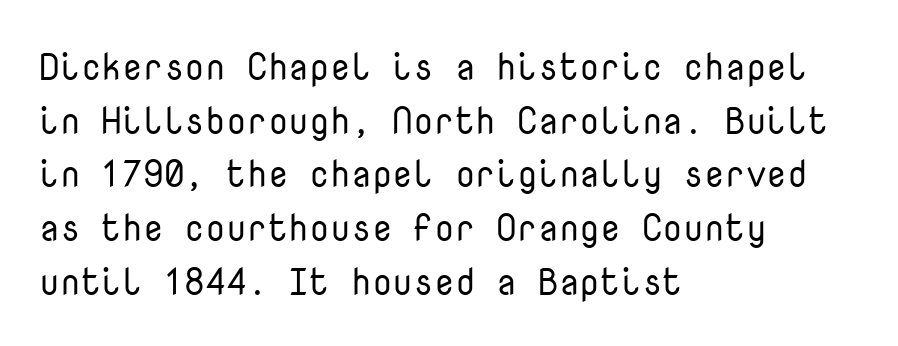
Q: Is the text bold? A: No.
Q: Is the text italic (slanted)? A: No, it is upright.
Q: Is the typeface a serif or a sans-serif typeface? A: Sans-serif.
Q: Is the text underlined? A: No.
Q: How is the paragraph aligned? A: Left-aligned.
Q: Is the spacing between letters normal or unusually wide? A: Normal.
Q: Is the spacing between lines tight, normal or loose? A: Normal.
Q: Width (condensed, normal, or wide)? A: Normal.
Q: Stroke contrast? A: Low.
Q: x-height? A: Medium.
Q: Monospaced? A: Yes.
